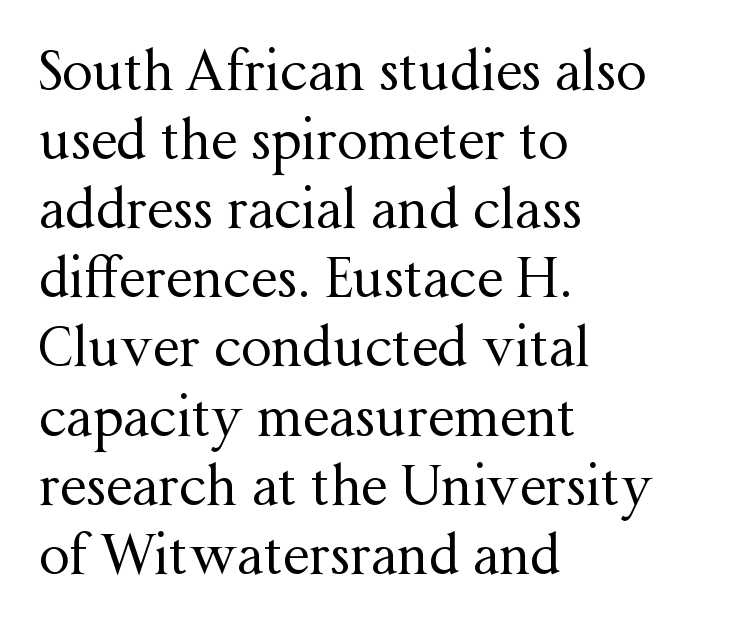
Where is the straight margin? On the left. Letter spacing: default. Proportional: the letters do not fall into vertical columns. The space between consecutive lines is moderate. Notice how the stems are strictly vertical — no italics here. The baseline area is clear.
